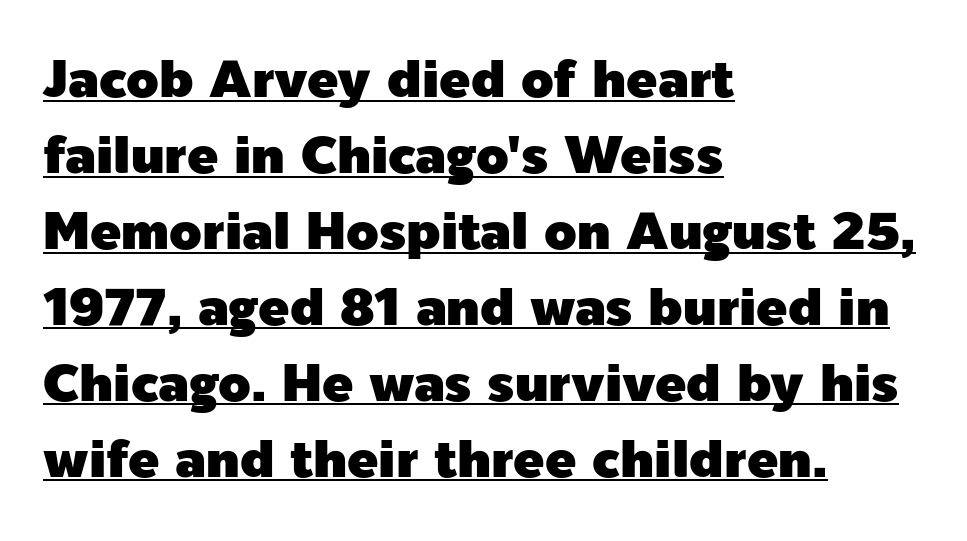
The image shows 52 px sans-serif type, upright; set left-aligned, normal line spacing (1.46x), normal letter spacing, underlined; a medium x-height.
